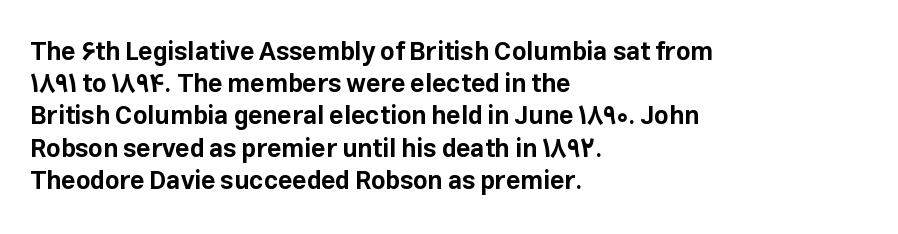
The image shows 25 px bold type, upright; set left-aligned, normal line spacing (1.29x), normal letter spacing, not underlined.
